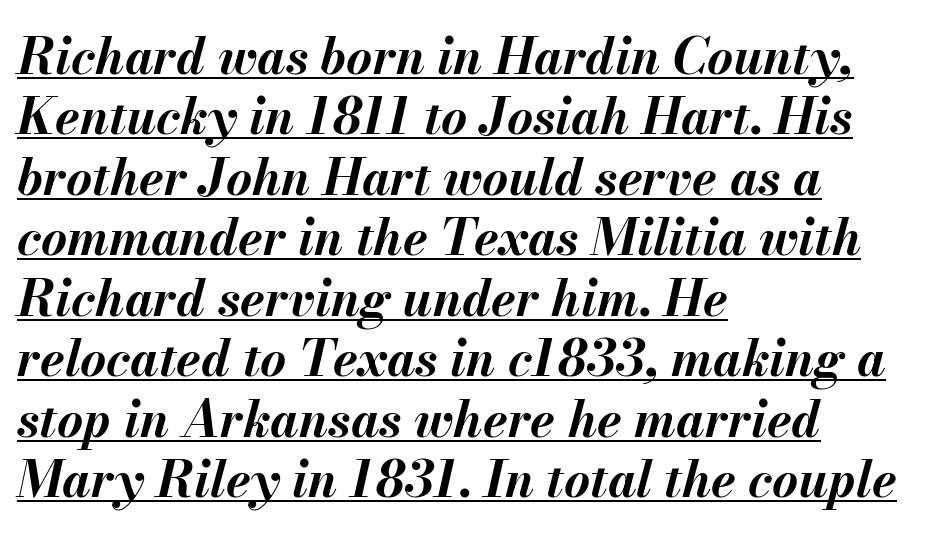
Q: Is the text bold? A: Yes.
Q: Is the text italic (slanted)? A: Yes, it leans right by about 13 degrees.
Q: Is the text underlined? A: Yes.
Q: How is the paragraph aligned? A: Left-aligned.
Q: Is the spacing between letters normal or unusually wide? A: Normal.
Q: Width (condensed, normal, or wide)? A: Normal.
Q: Stroke contrast? A: Medium.
Q: x-height? A: Small.
Q: Monospaced? A: No.
